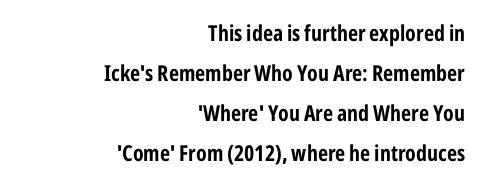
This rendering features lettering with no underline. Typographic density is high because the face is bold. Do the letters lean? They stand straight. These lines are set flush right with a ragged left edge. Standard letterfit; no display-style spreading of the glyphs.
